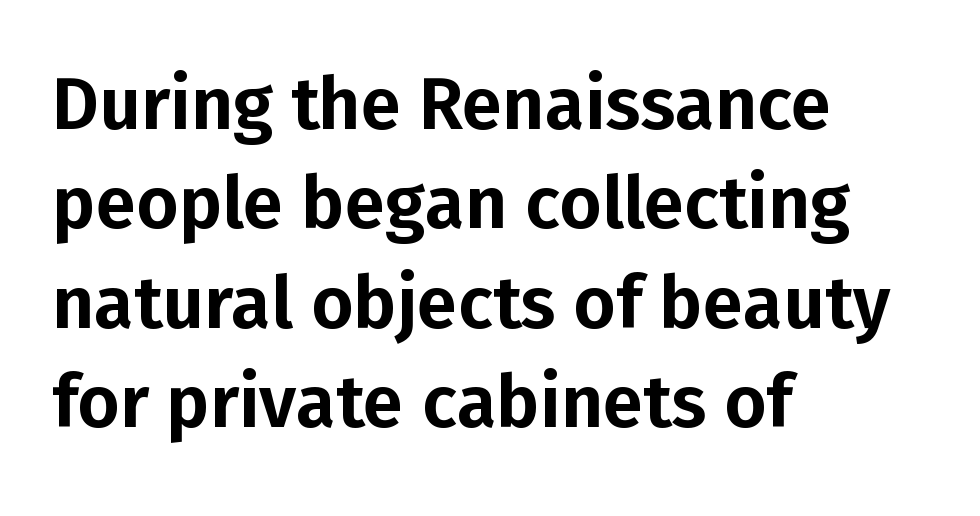
Leading: standard. Line starts are locked; line ends wander. The letters sit at their default tracking, neither squeezed nor spread. Unmarked baselines from the first word to the last. Varying glyph widths throughout — classic text-font behaviour.
